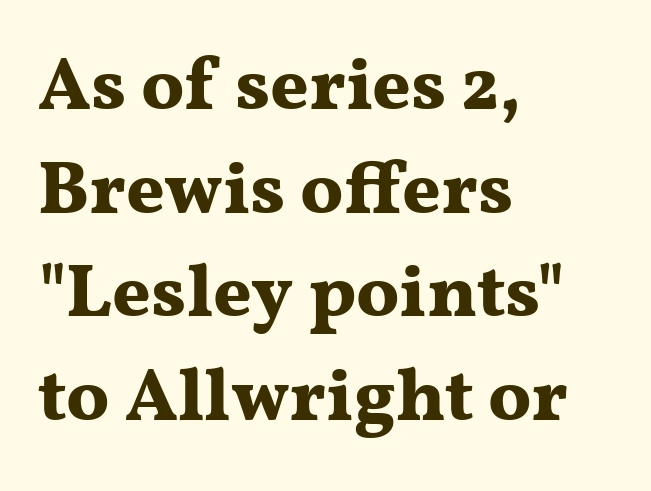
Students, note that the glyphs here touch the page at normal intervals. Character widths vary here, with narrow letters taking less room than wide ones. The space beneath each line is pristine and unruled. Vertical spacing — default.
